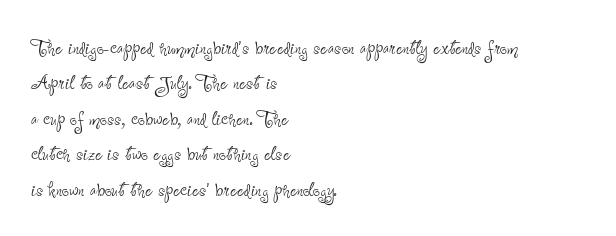
Q: Is the text bold? A: No.
Q: Is the text italic (slanted)? A: Yes.
Q: Is the text underlined? A: No.
Q: How is the paragraph aligned? A: Left-aligned.
Q: Is the spacing between letters normal or unusually wide? A: Normal.
Q: Is the spacing between lines tight, normal or loose? A: Normal.
